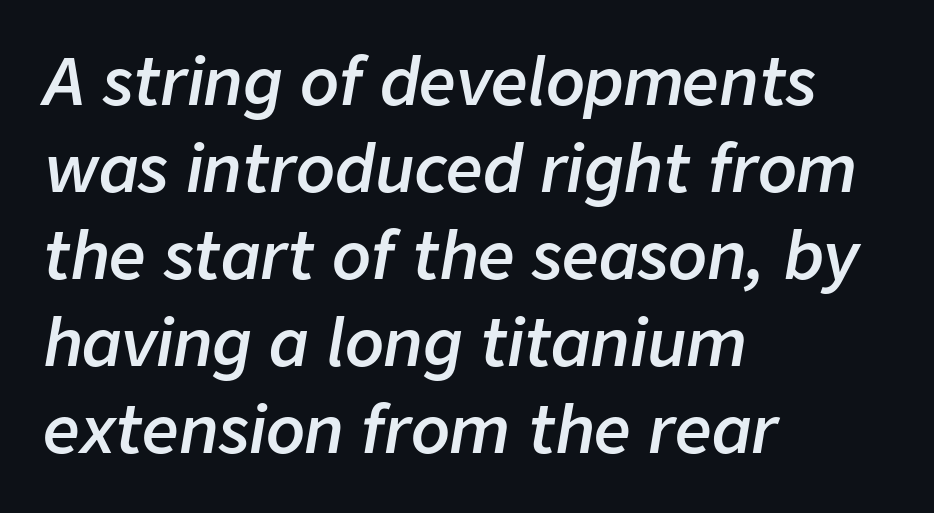
Q: Is the text bold? A: Semi-bold.
Q: Is the text italic (slanted)? A: Yes, it leans right by about 9 degrees.
Q: Is the text underlined? A: No.
Q: How is the paragraph aligned? A: Left-aligned.
Q: Is the spacing between letters normal or unusually wide? A: Normal.
Q: Is the spacing between lines tight, normal or loose? A: Normal.
Q: Width (condensed, normal, or wide)? A: Normal.
Q: Stroke contrast? A: Low.
Q: x-height? A: Medium.
Q: Monospaced? A: No.
